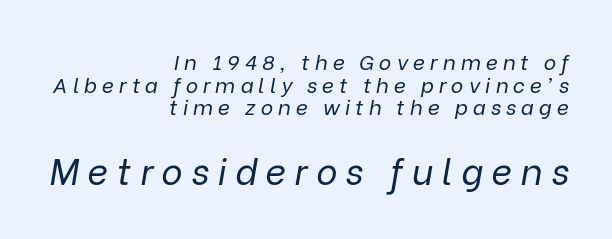
Horizontal bands of white between lines are thin slivers. No word sits above an underline. It's the slanting kind of type. These lines are set flush right with a ragged left edge. You could only call the tracking loose — the letters float apart.
